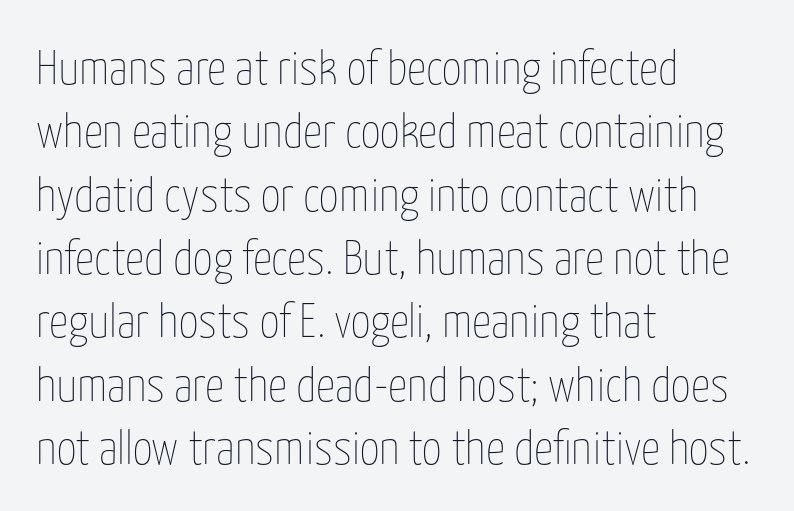
The foot of each line stays bare and open. The lines are quadded left. The weight tops out at a normal text grade. Think of a printed novel: that variable character pitch is what you see here.
